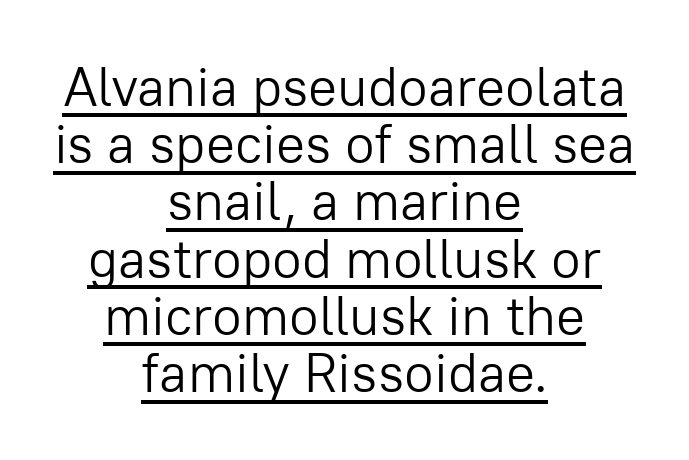
The image shows 54 px light sans-serif type, upright; set centered, tight line spacing (1.06x), normal letter spacing, underlined; low stroke contrast and a medium x-height.
